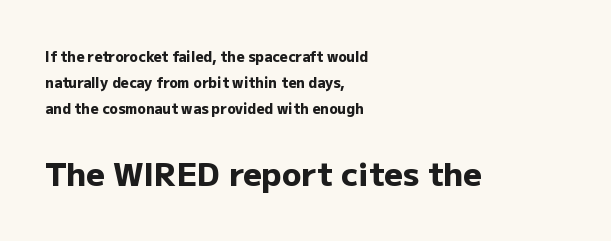
{"serif": "no", "italic": "no", "bold": "yes", "weight": "heavy", "width": "normal", "stroke_contrast": "low", "x_height": "medium", "monospaced": "no", "underline": "no", "align": "left", "line_spacing_ratio": 1.84, "letter_spacing": "normal", "letter_spacing_em": 0.0, "larger_block": "second", "size_ratio": 2.29, "glyph_px": 32}
